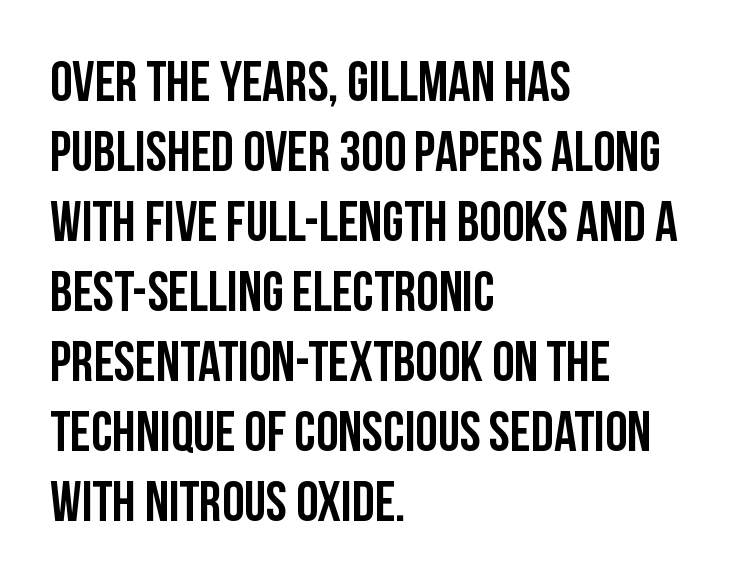
{"serif": "no", "italic": "no", "width": "condensed", "stroke_contrast": "low", "x_height": "large", "monospaced": "no", "underline": "no", "align": "left", "line_spacing": "normal", "line_spacing_ratio": 1.25, "letter_spacing": "normal", "letter_spacing_em": 0.0, "glyph_px": 56}
